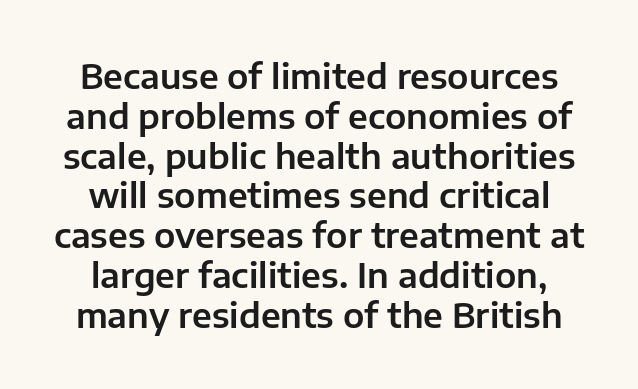
The image shows 34 px sans-serif type, upright; set line spacing 1.17x, normal letter spacing, not underlined; low stroke contrast and a medium x-height.
